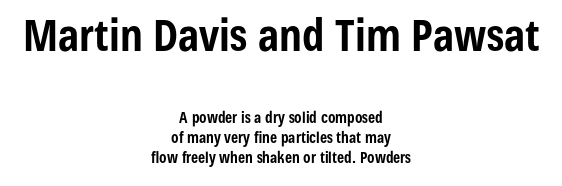
Q: Is the text bold? A: Yes.
Q: Is the text italic (slanted)? A: No, it is upright.
Q: Is the typeface a serif or a sans-serif typeface? A: Sans-serif.
Q: Is the text underlined? A: No.
Q: How is the paragraph aligned? A: Centered.
Q: Is the spacing between letters normal or unusually wide? A: Normal.
Q: Is the spacing between lines tight, normal or loose? A: Normal.
Q: Which block of text is set in a larger size, the first (top) or the second (bottom)? A: The first (top) one.
Q: Width (condensed, normal, or wide)? A: Condensed.
Q: Stroke contrast? A: Low.
Q: x-height? A: Medium.
Q: Monospaced? A: No.
